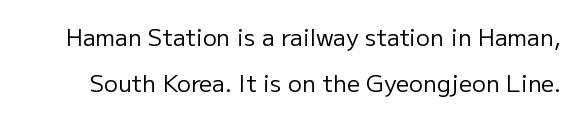
{"italic": "no", "bold": "no", "underline": "no", "line_spacing": "loose", "line_spacing_ratio": 2.02, "letter_spacing": "normal", "letter_spacing_em": 0.0, "glyph_px": 23}
